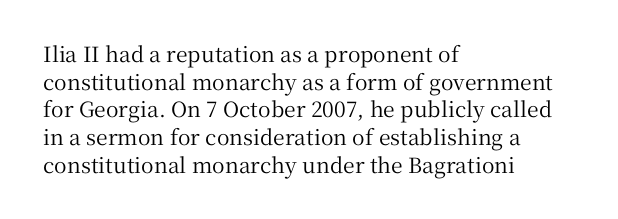
The image shows 21 px text type, upright; set left-aligned, normal line spacing (1.32x), normal letter spacing, not underlined.
